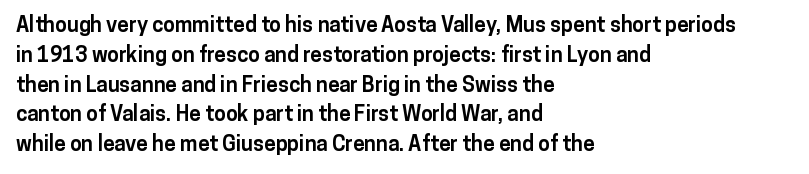
Q: Is the text bold? A: Yes.
Q: Is the text italic (slanted)? A: No, it is upright.
Q: Is the text underlined? A: No.
Q: How is the paragraph aligned? A: Left-aligned.
Q: Is the spacing between letters normal or unusually wide? A: Normal.
Q: Is the spacing between lines tight, normal or loose? A: Normal.
